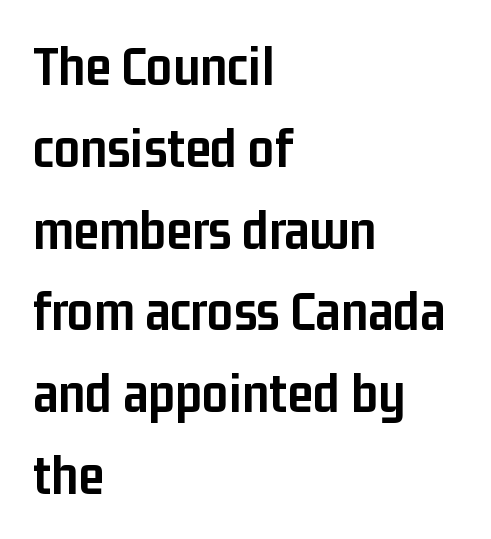
Q: Is the text bold? A: Yes.
Q: Is the text italic (slanted)? A: No, it is upright.
Q: Is the typeface a serif or a sans-serif typeface? A: Sans-serif.
Q: Is the text underlined? A: No.
Q: How is the paragraph aligned? A: Left-aligned.
Q: Is the spacing between letters normal or unusually wide? A: Normal.
Q: Is the spacing between lines tight, normal or loose? A: Normal.
Q: Width (condensed, normal, or wide)? A: Condensed.
Q: Stroke contrast? A: Low.
Q: x-height? A: Medium.
Q: Monospaced? A: No.
